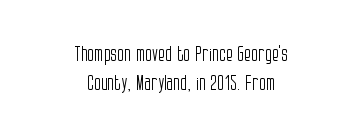
The image shows 20 px text type, upright; set centered, normal line spacing (1.44x), normal letter spacing, not underlined.
